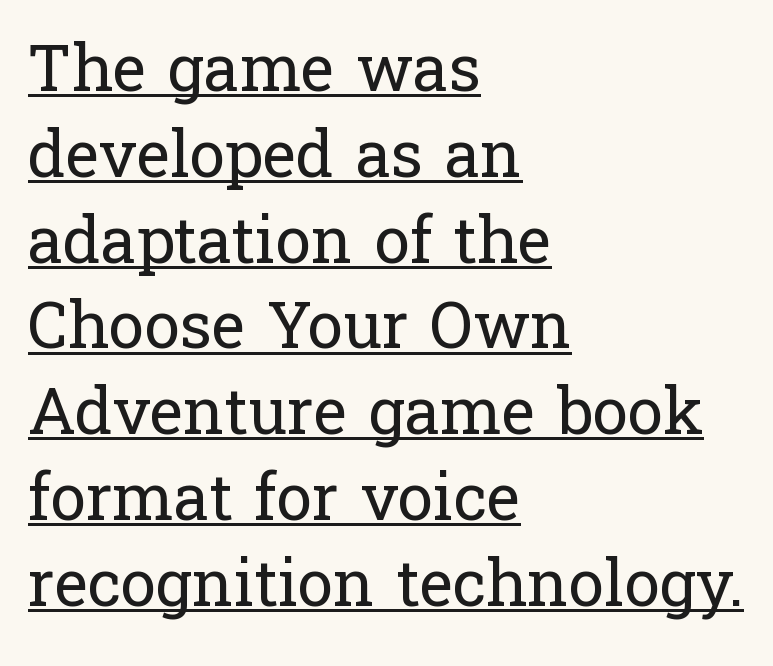
The image shows 64 px regular-weight serif type, upright; set left-aligned, normal line spacing (1.34x), normal letter spacing, underlined; low stroke contrast and a medium x-height.
